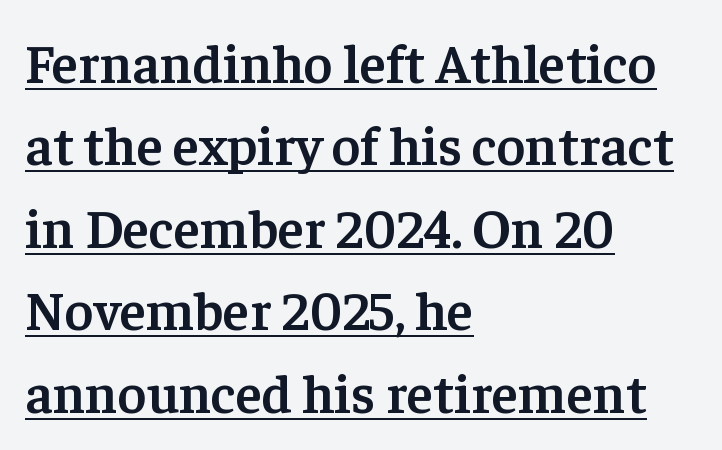
The image shows 55 px semibold serif type, upright; set left-aligned, normal line spacing (1.5x), normal letter spacing, underlined; low stroke contrast and a medium x-height.
